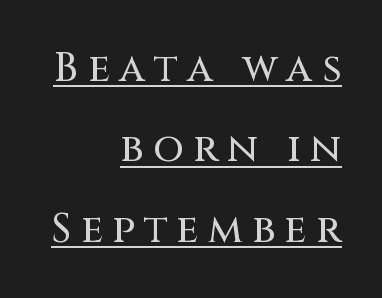
Q: Is the text italic (slanted)? A: No, it is upright.
Q: Is the typeface a serif or a sans-serif typeface? A: Sans-serif.
Q: Is the text underlined? A: Yes.
Q: How is the paragraph aligned? A: Right-aligned.
Q: Is the spacing between letters normal or unusually wide? A: Unusually wide.
Q: Is the spacing between lines tight, normal or loose? A: Loose.
Q: Width (condensed, normal, or wide)? A: Normal.
Q: Stroke contrast? A: Medium.
Q: x-height? A: Large.
Q: Monospaced? A: No.
